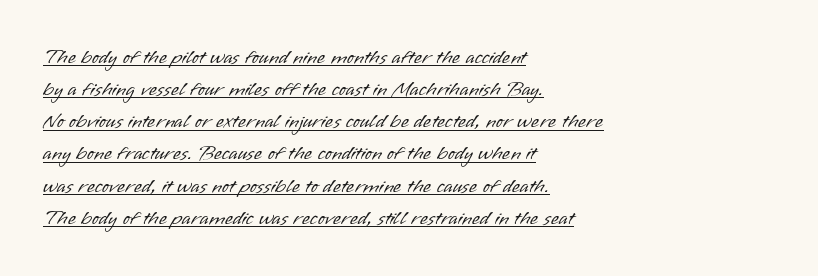
{"bold": "no", "underline": "yes", "align": "left", "line_spacing": "normal", "line_spacing_ratio": 1.53, "letter_spacing": "normal", "letter_spacing_em": 0.0, "glyph_px": 21}
